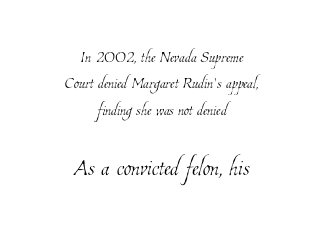
{"bold": "no", "weight": "thin", "width": "condensed", "stroke_contrast": "low", "x_height": "medium", "monospaced": "no", "underline": "no", "align": "center", "line_spacing": "normal", "line_spacing_ratio": 1.26, "letter_spacing": "normal", "letter_spacing_em": 0.0, "larger_block": "second", "size_ratio": 1.48, "glyph_px": 31}
